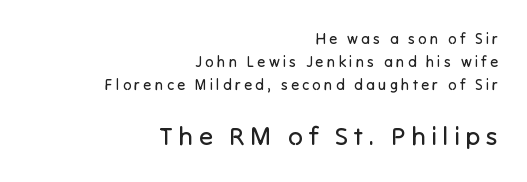
The image shows 26 px text type, upright; set right-aligned, normal line spacing (1.53x), unusually wide letter spacing (+0.21 em), not underlined; the second (bottom) block is 1.73x larger.
